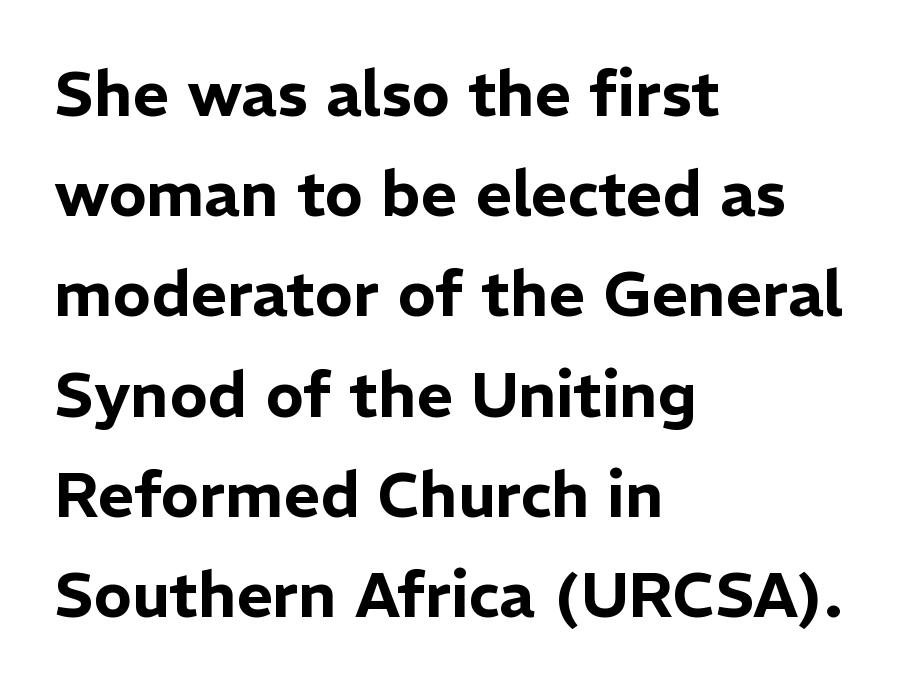
Looks like regular typesetting: each glyph gets only the width it needs. A normal amount of white space separates one row of letters from the next. The rendering shows plain stroke endings on the letterforms — a sans-serif design. This rendering features lettering with no underline. Each line starts at the same left margin while the right side varies. Ordinary non-slanted type is in use.
